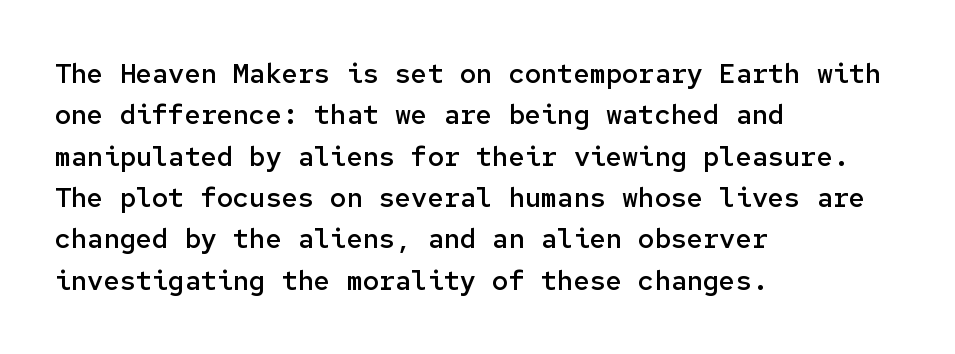
A student would call this left alignment; a typographer would say flush left, rag right. Line spacing here is normal. Tracking value appears to be zero — textbook default spacing. A typesetter would mark this as roman, not italic. Each glyph is drawn with semibold strokes, heavier than normal yet not fully bold. The strip under each line holds only bare page.
